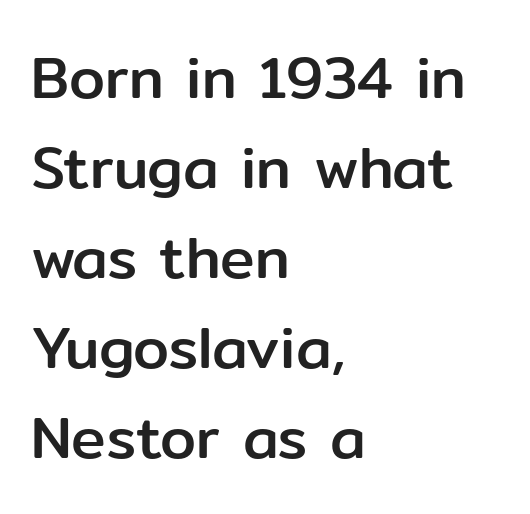
{"serif": "no", "italic": "no", "width": "normal", "stroke_contrast": "low", "x_height": "medium", "monospaced": "no", "underline": "no", "align": "left", "line_spacing": "normal", "line_spacing_ratio": 1.55, "letter_spacing": "normal", "letter_spacing_em": 0.0, "glyph_px": 58}
